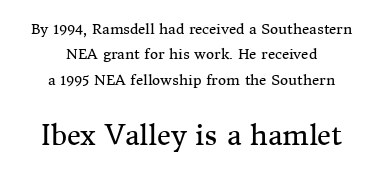
The lettering stays uniformly vertical, giving the passage a roman look. Nothing unusual about the tracking: characters are spaced as the font intends. The gap between lines stays unmarked. Nothing heavy about these letters — not bold at all. Centered paragraph, ragged on both sides.
